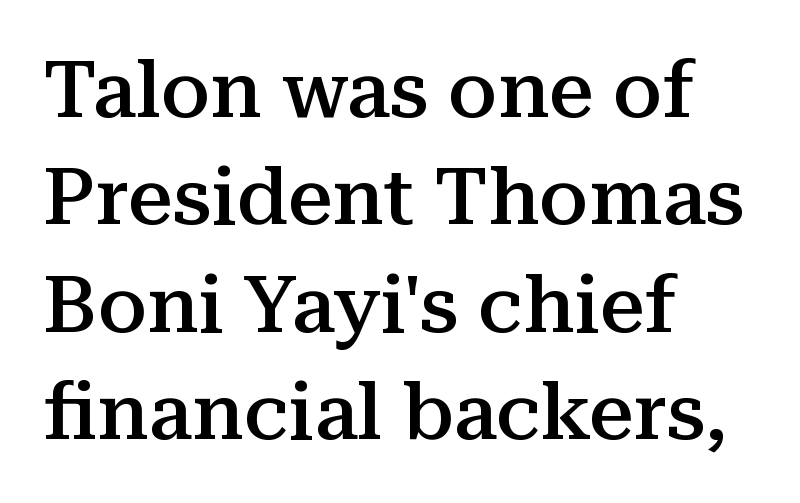
{"serif": "yes", "italic": "no", "bold": "semi", "weight": "semibold", "width": "normal", "stroke_contrast": "medium", "x_height": "medium", "monospaced": "no", "underline": "no", "align": "left", "line_spacing": "normal", "line_spacing_ratio": 1.36, "letter_spacing": "normal", "letter_spacing_em": 0.0, "glyph_px": 79}
